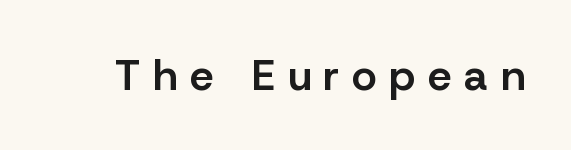
The image shows 43 px semibold sans-serif type, upright; set unusually wide letter spacing (+0.29 em), not underlined; low stroke contrast and a medium x-height.
